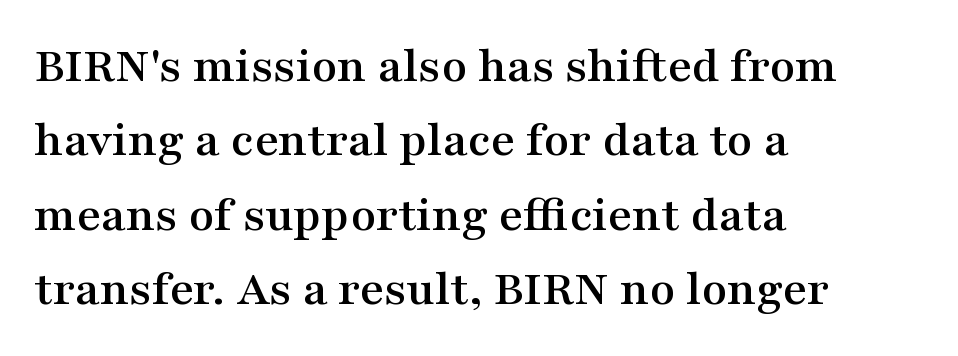
{"serif": "yes", "italic": "no", "width": "wide", "stroke_contrast": "medium", "x_height": "medium", "monospaced": "no", "underline": "no", "align": "left", "line_spacing": "normal", "line_spacing_ratio": 1.43, "letter_spacing": "normal", "letter_spacing_em": 0.0, "glyph_px": 52}
